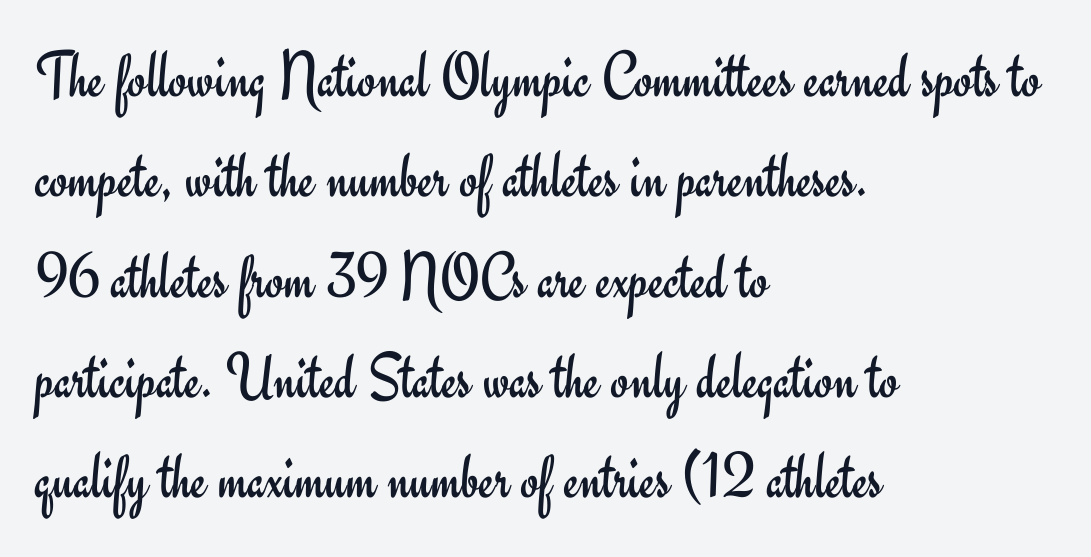
Q: Is the text bold? A: No.
Q: Is the text italic (slanted)? A: Yes.
Q: Is the typeface a serif or a sans-serif typeface? A: Sans-serif.
Q: Is the text underlined? A: No.
Q: How is the paragraph aligned? A: Left-aligned.
Q: Is the spacing between letters normal or unusually wide? A: Normal.
Q: Is the spacing between lines tight, normal or loose? A: Normal.
Q: Width (condensed, normal, or wide)? A: Normal.
Q: Stroke contrast? A: Low.
Q: x-height? A: Small.
Q: Monospaced? A: No.
